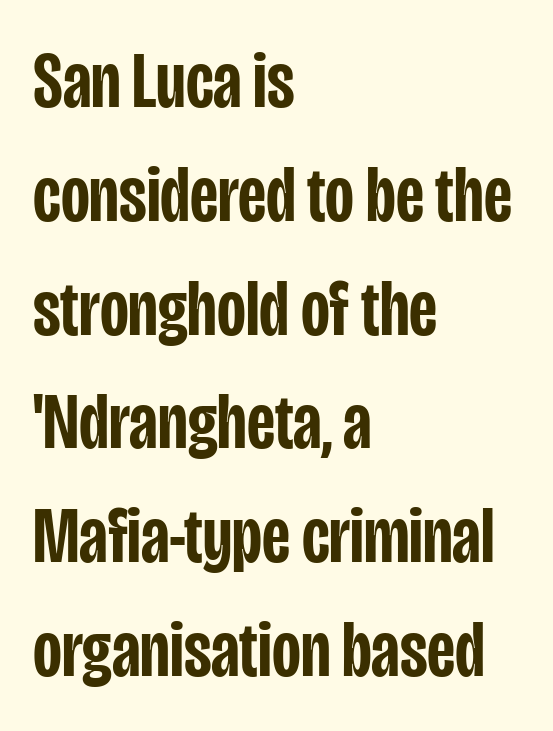
{"serif": "no", "italic": "no", "bold": "semi", "weight": "semibold", "width": "condensed", "stroke_contrast": "low", "x_height": "large", "monospaced": "no", "underline": "no", "align": "left", "line_spacing": "normal", "line_spacing_ratio": 1.44, "letter_spacing": "normal", "letter_spacing_em": 0.0, "glyph_px": 79}
